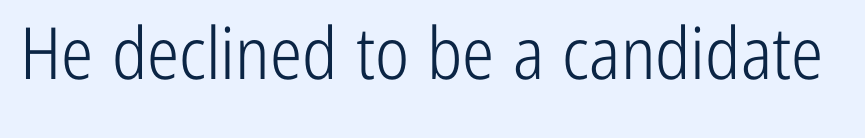
{"serif": "no", "italic": "no", "bold": "no", "weight": "light", "width": "condensed", "stroke_contrast": "low", "x_height": "medium", "monospaced": "no", "underline": "no", "letter_spacing": "normal", "letter_spacing_em": 0.0, "glyph_px": 72}
